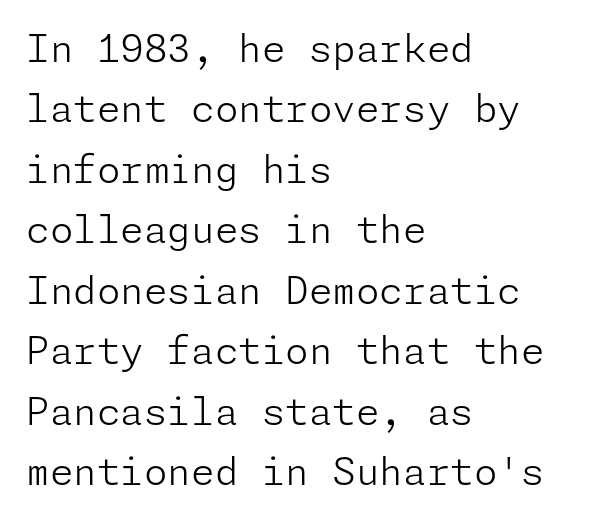
The rag falls on the right side of this text block. Words float on clear page, feet unadorned. Vertical strokes here are truly vertical. Weight: not bold — regular or lighter.
